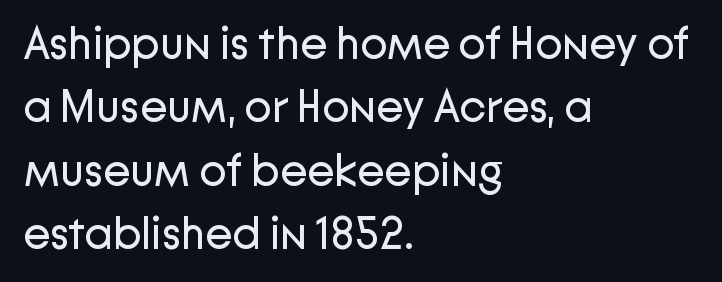
The image shows 45 px regular-weight sans-serif type, upright; set left-aligned, normal line spacing (1.41x), normal letter spacing, not underlined; low stroke contrast and a medium x-height.
